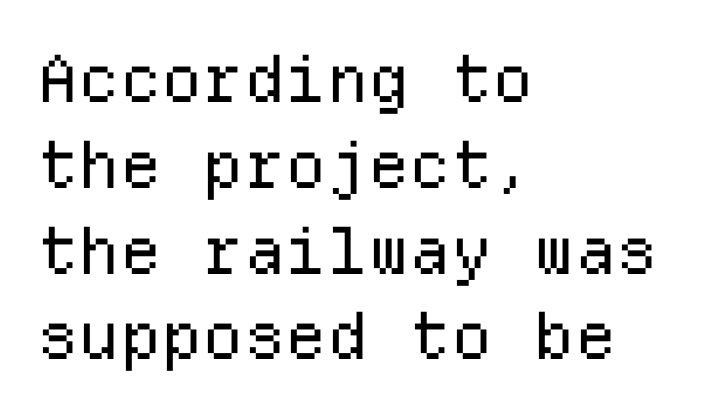
Q: Is the text bold? A: No.
Q: Is the text italic (slanted)? A: No, it is upright.
Q: Is the typeface a serif or a sans-serif typeface? A: Sans-serif.
Q: Is the text underlined? A: No.
Q: How is the paragraph aligned? A: Left-aligned.
Q: Is the spacing between letters normal or unusually wide? A: Normal.
Q: Is the spacing between lines tight, normal or loose? A: Normal.
Q: Width (condensed, normal, or wide)? A: Normal.
Q: Stroke contrast? A: Low.
Q: x-height? A: Medium.
Q: Monospaced? A: Yes.
